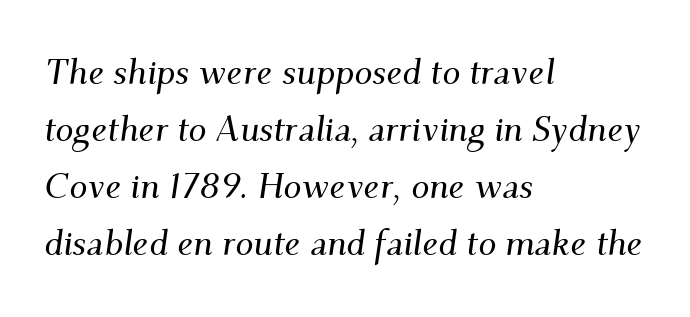
Q: Is the text italic (slanted)? A: Yes, it leans right by about 9 degrees.
Q: Is the typeface a serif or a sans-serif typeface? A: Serif.
Q: Is the text underlined? A: No.
Q: How is the paragraph aligned? A: Left-aligned.
Q: Is the spacing between letters normal or unusually wide? A: Normal.
Q: Is the spacing between lines tight, normal or loose? A: Normal.
Q: Width (condensed, normal, or wide)? A: Normal.
Q: Stroke contrast? A: Medium.
Q: x-height? A: Small.
Q: Monospaced? A: No.
